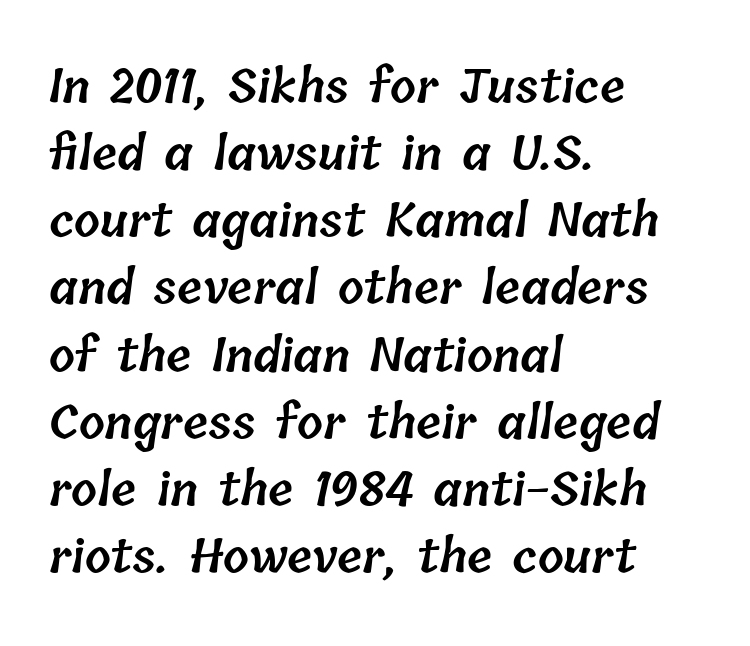
The rag falls on the right side of this text block. Here the glyphs are tracked normally, forming tight word shapes. Unmarked baselines from the first word to the last. The passage shown is typed in a proportional face where columns would drift. Bold? Not quite — semibold, heavier than regular but stopping short. The space between consecutive lines is moderate.
